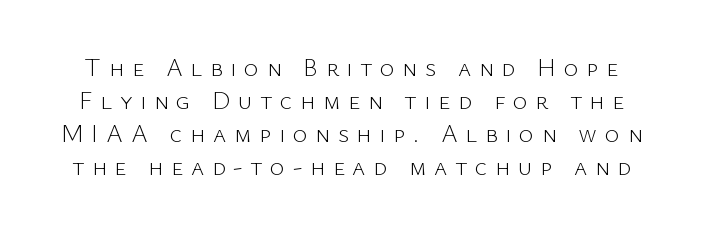
Posture: vertical. Evenly set lines give the paragraph a standard silhouette. Short note: letters widely spaced. A light-to-regular cut is what we see here. Any mark beneath the type? The region is blank.
